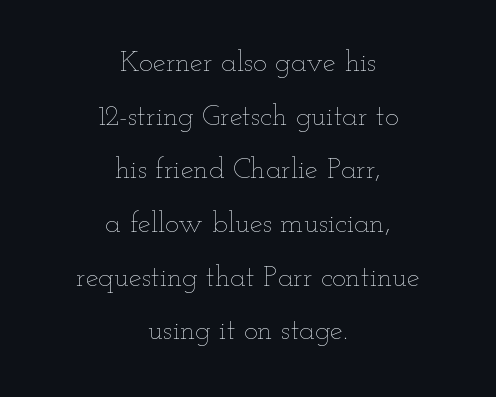
{"italic": "no", "bold": "no", "weight": "thin", "width": "wide", "stroke_contrast": "low", "x_height": "small", "monospaced": "no", "underline": "no", "align": "center", "line_spacing_ratio": 1.85, "letter_spacing": "normal", "letter_spacing_em": 0.0, "glyph_px": 29}
